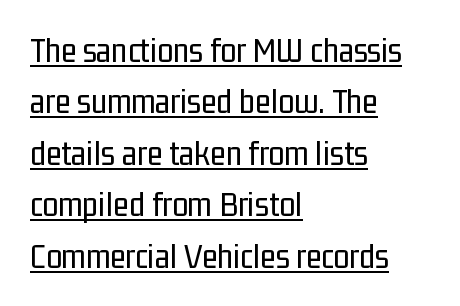
Regarding leading, the lines here are spaced in the standard way. Check where the strokes stop: nothing finishes them off — pure sans. Notice how the passage keeps a crisp vertical edge on the left only. Honestly, the letter spacing is just normal — you wouldn't notice it. The strokes are not fattened; the text isn't bold.
